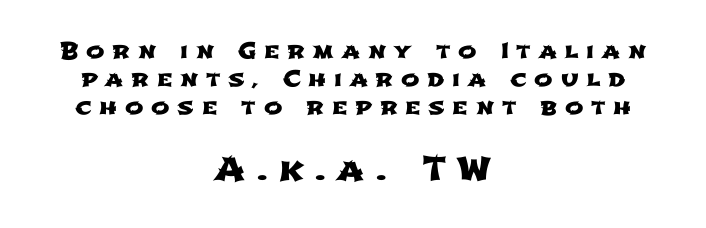
The image shows 33 px wide sans-serif type; set centered, normal line spacing (1.28x), unusually wide letter spacing (+0.35 em), not underlined; the second (bottom) block is 1.5x larger; low stroke contrast and a medium x-height.
